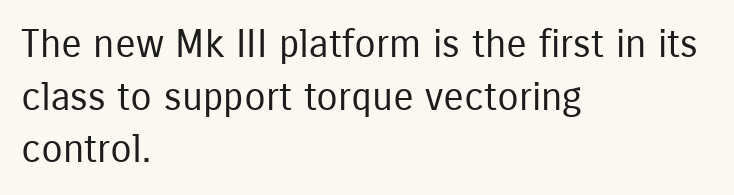
Q: Is the text bold? A: No.
Q: Is the text italic (slanted)? A: No, it is upright.
Q: Is the typeface a serif or a sans-serif typeface? A: Sans-serif.
Q: Is the text underlined? A: No.
Q: How is the paragraph aligned? A: Left-aligned.
Q: Is the spacing between letters normal or unusually wide? A: Normal.
Q: Is the spacing between lines tight, normal or loose? A: Normal.
Q: Width (condensed, normal, or wide)? A: Condensed.
Q: Stroke contrast? A: Low.
Q: x-height? A: Medium.
Q: Monospaced? A: No.
